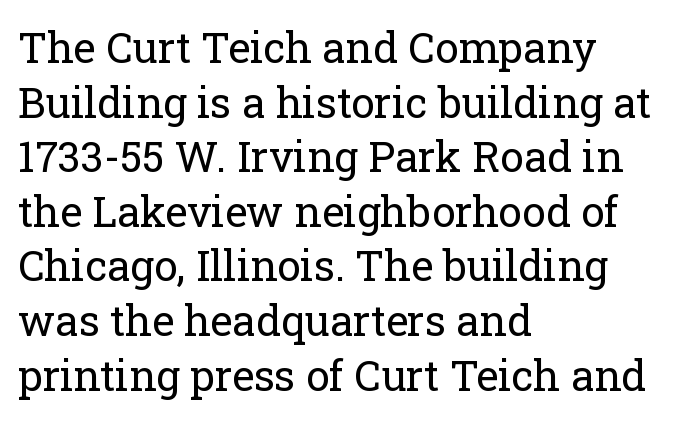
{"serif": "yes", "italic": "no", "bold": "no", "weight": "regular", "width": "normal", "stroke_contrast": "low", "x_height": "medium", "monospaced": "no", "underline": "no", "align": "left", "line_spacing": "normal", "line_spacing_ratio": 1.3, "letter_spacing": "normal", "letter_spacing_em": 0.0, "glyph_px": 42}
